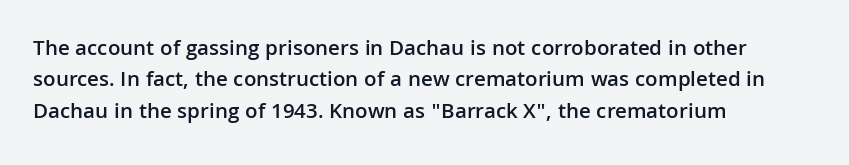
{"italic": "no", "bold": "semi", "underline": "no", "align": "left", "line_spacing": "normal", "line_spacing_ratio": 1.43, "letter_spacing": "normal", "letter_spacing_em": 0.0, "glyph_px": 22}
